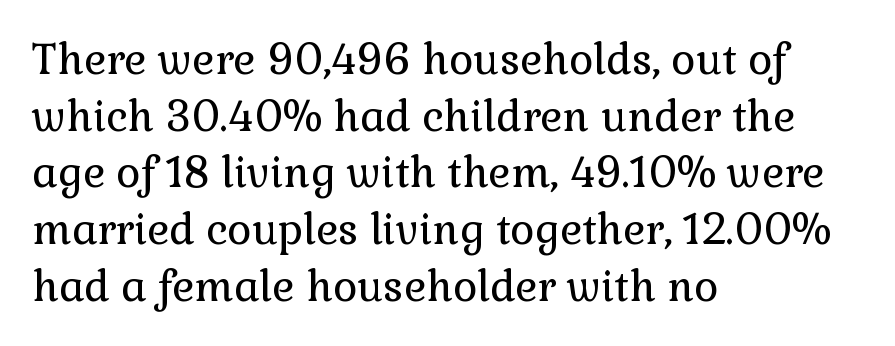
The image shows 42 px regular-weight serif type, upright; set left-aligned, normal line spacing (1.35x), normal letter spacing, not underlined; low stroke contrast and a medium x-height.
